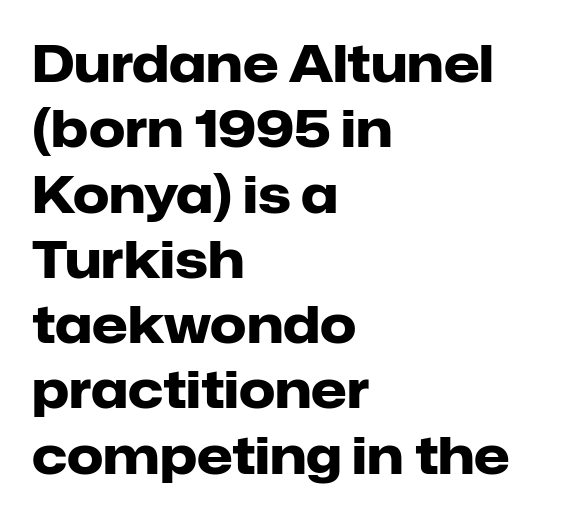
The image shows 51 px heavy sans-serif type, upright; set left-aligned, normal line spacing (1.28x), normal letter spacing, not underlined; low stroke contrast and a medium x-height.
